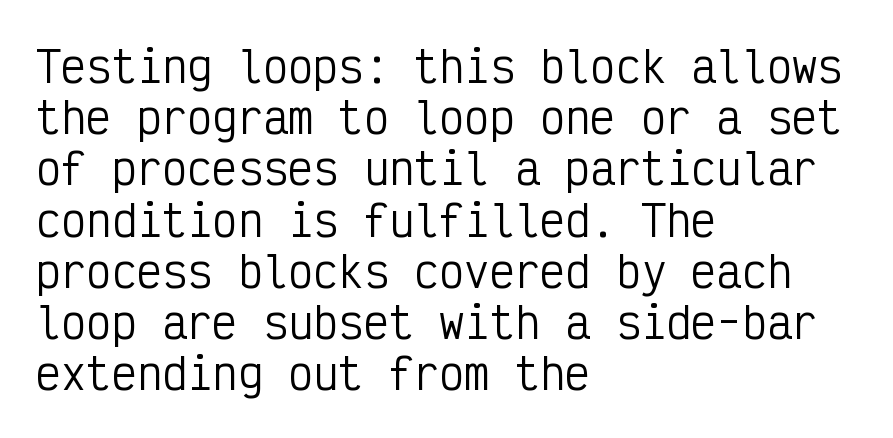
The image shows 42 px regular-weight, condensed sans-serif type, upright, monospaced; set left-aligned, line spacing 1.22x, normal letter spacing, not underlined; low stroke contrast and a medium x-height.
